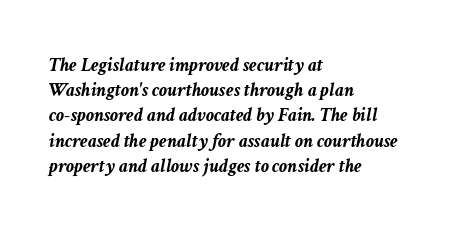
Does the leading feel generous? No, just average. The letters sit at their default tracking, neither squeezed nor spread. Rule under the text: the space is simply empty. Caption: multi-line text, flush left, ragged right. Summary of weight: heavy, a full bold. Slant detected: the letters are inclined.
